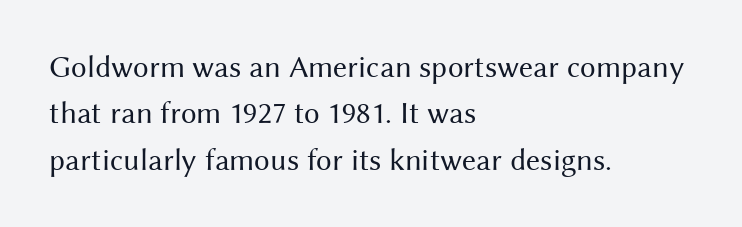
Stroke thickness stays within the range of a standard reading face or lighter. In terms of letterspacing, this is plain default setting. No word sits above an underline. Posture: vertical. Think of a printed novel: that variable character pitch is what you see here.
